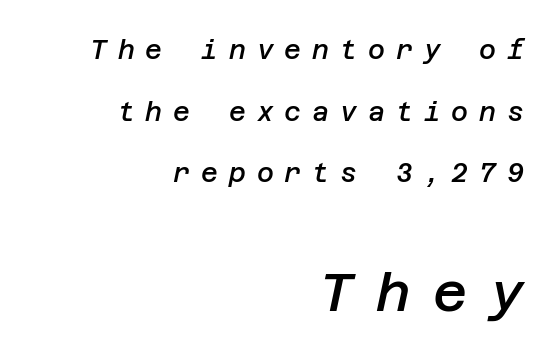
Q: Is the text bold? A: Semi-bold.
Q: Is the text italic (slanted)? A: Yes, it leans right by about 12 degrees.
Q: Is the text underlined? A: No.
Q: How is the paragraph aligned? A: Right-aligned.
Q: Is the spacing between letters normal or unusually wide? A: Unusually wide.
Q: Is the spacing between lines tight, normal or loose? A: Loose.
Q: Which block of text is set in a larger size, the first (top) or the second (bottom)? A: The second (bottom) one.
Q: Width (condensed, normal, or wide)? A: Normal.
Q: Stroke contrast? A: Low.
Q: x-height? A: Large.
